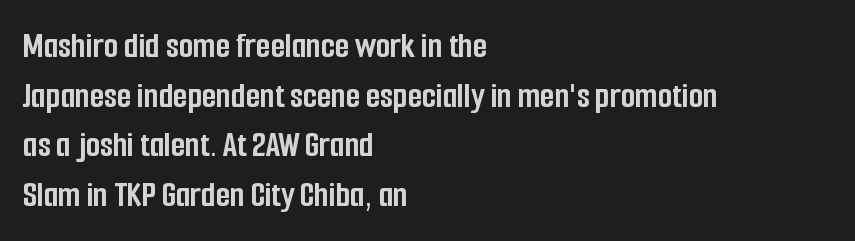
Nothing unusual about the tracking: characters are spaced as the font intends. Varying glyph widths throughout — classic text-font behaviour. Each glyph is drawn with heavy, bold strokes. Rendered with straight, roman letterforms. Visually the block forms a straight wall on the left and a jagged coastline on the right.
